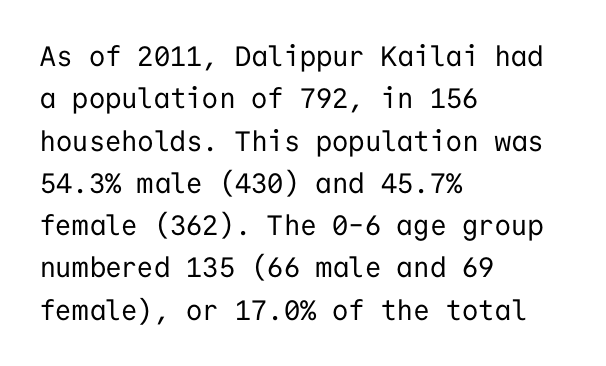
The image shows 28 px regular-weight sans-serif type, upright, monospaced; set left-aligned, normal line spacing (1.51x), normal letter spacing, not underlined; low stroke contrast and a medium x-height.
